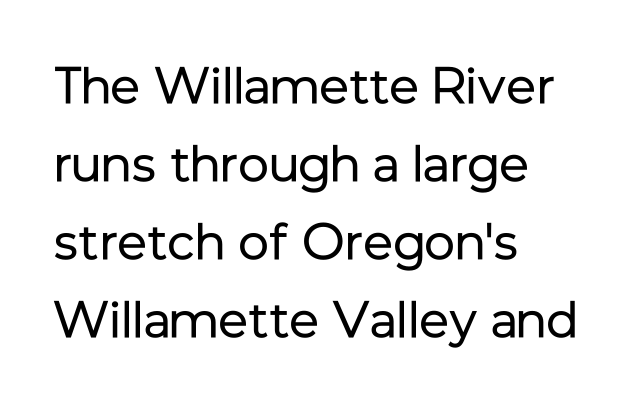
Q: Is the text bold? A: No.
Q: Is the text italic (slanted)? A: No, it is upright.
Q: Is the typeface a serif or a sans-serif typeface? A: Sans-serif.
Q: Is the text underlined? A: No.
Q: How is the paragraph aligned? A: Left-aligned.
Q: Is the spacing between letters normal or unusually wide? A: Normal.
Q: Is the spacing between lines tight, normal or loose? A: Normal.
Q: Width (condensed, normal, or wide)? A: Normal.
Q: Stroke contrast? A: Low.
Q: x-height? A: Medium.
Q: Monospaced? A: No.
